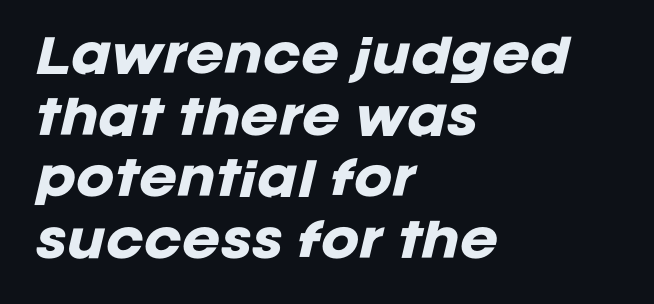
The image shows 46 px heavy type, italic (leaning right); set left-aligned, normal line spacing (1.34x), normal letter spacing, not underlined; low stroke contrast and a large x-height.
